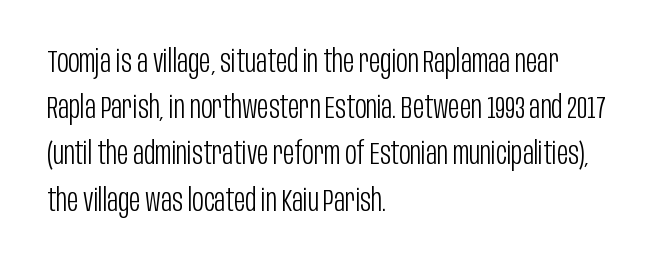
The image shows 31 px light, condensed sans-serif type, upright; set left-aligned, normal line spacing (1.49x), normal letter spacing, not underlined; low stroke contrast and a large x-height.
